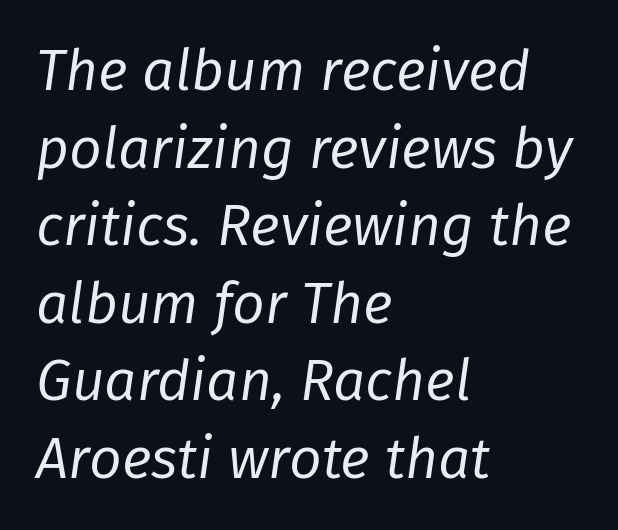
Compared with typical body copy, the letter spacing here is the same. Layout note: lines flush left. You could not count columns in this text — the font is proportionally spaced. This block has exactly the height ordinary leading produces.
